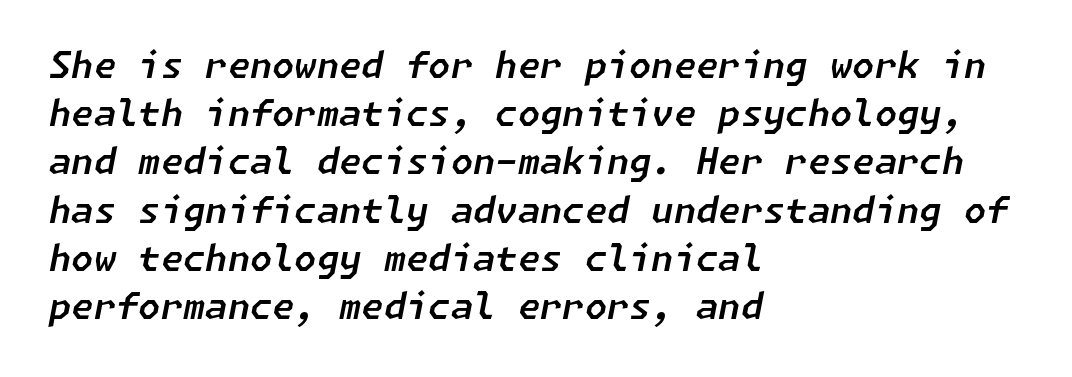
Q: Is the text italic (slanted)? A: Yes, it leans right by about 11 degrees.
Q: Is the text underlined? A: No.
Q: How is the paragraph aligned? A: Left-aligned.
Q: Is the spacing between letters normal or unusually wide? A: Normal.
Q: Is the spacing between lines tight, normal or loose? A: Normal.
Q: Width (condensed, normal, or wide)? A: Normal.
Q: Stroke contrast? A: Low.
Q: x-height? A: Medium.
